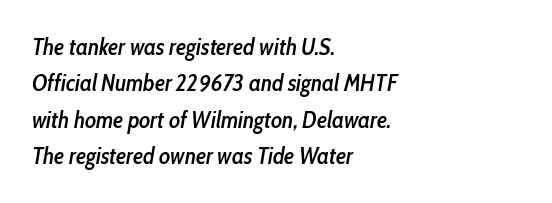
The gap between lines stays unmarked. Every letter is mildly thick-stroked: semibold rather than bold. Regarding leading, the lines here are spaced in the standard way. Look at the tracking — it's just the regular setting, nothing added.
